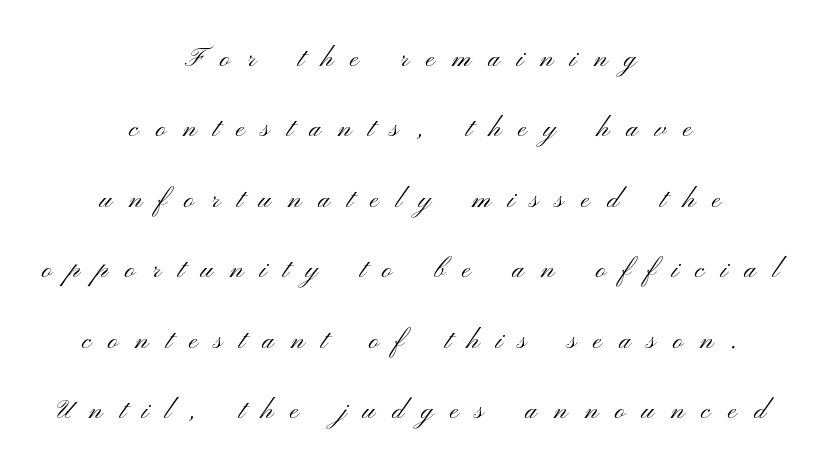
{"serif": "no", "bold": "no", "weight": "light", "width": "wide", "stroke_contrast": "medium", "x_height": "small", "monospaced": "no", "underline": "no", "align": "center", "line_spacing": "loose", "line_spacing_ratio": 2.07, "letter_spacing": "wide", "letter_spacing_em": 0.5, "glyph_px": 34}
